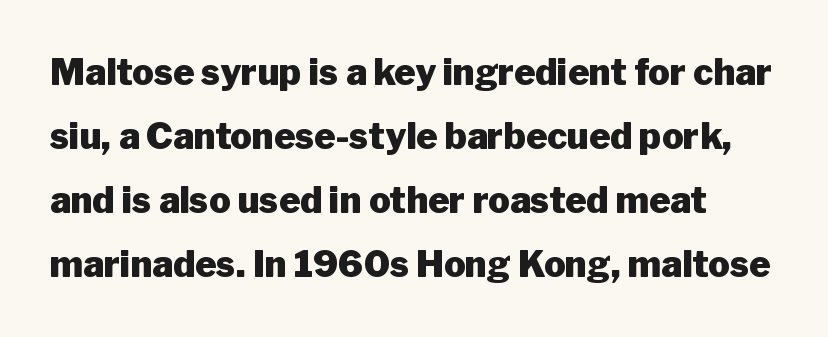
Q: Is the text bold? A: Yes.
Q: Is the text italic (slanted)? A: No, it is upright.
Q: Is the typeface a serif or a sans-serif typeface? A: Sans-serif.
Q: Is the text underlined? A: No.
Q: Is the spacing between letters normal or unusually wide? A: Normal.
Q: Width (condensed, normal, or wide)? A: Normal.
Q: Stroke contrast? A: Low.
Q: x-height? A: Medium.
Q: Monospaced? A: No.
